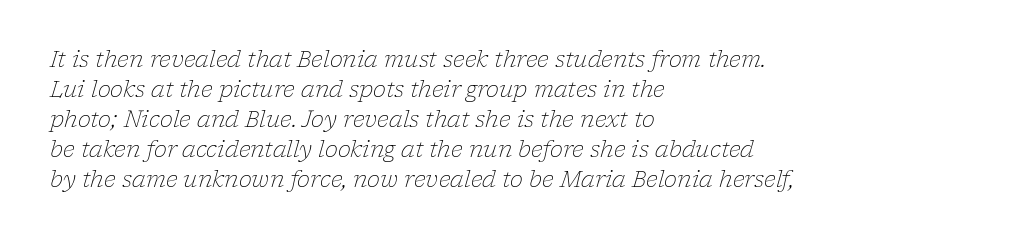
The image shows 22 px text type, italic (leaning right); set left-aligned, normal line spacing (1.36x), normal letter spacing, not underlined.
